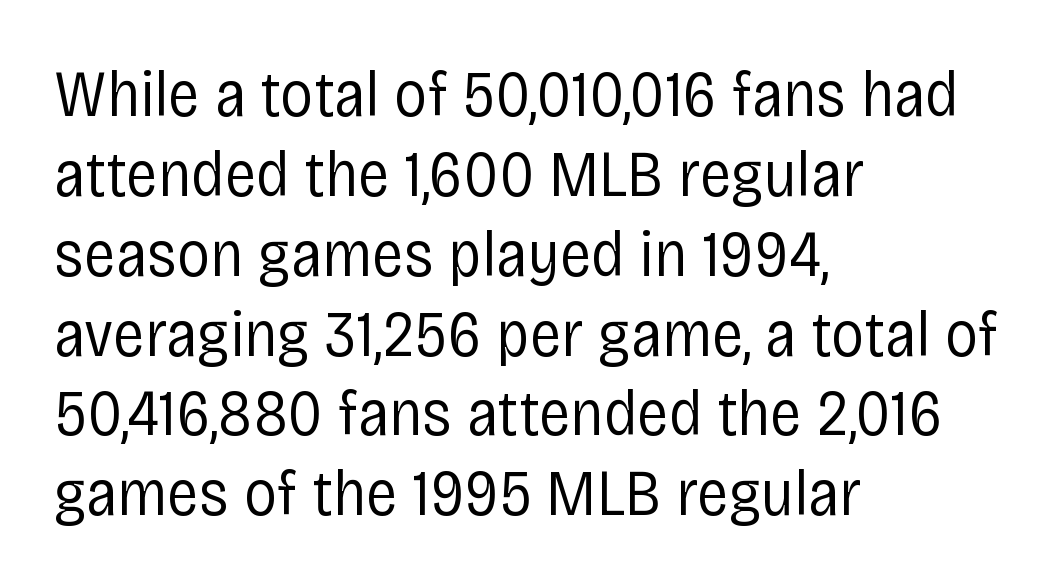
Q: Is the text bold? A: No.
Q: Is the text italic (slanted)? A: No, it is upright.
Q: Is the typeface a serif or a sans-serif typeface? A: Sans-serif.
Q: Is the text underlined? A: No.
Q: How is the paragraph aligned? A: Left-aligned.
Q: Is the spacing between letters normal or unusually wide? A: Normal.
Q: Width (condensed, normal, or wide)? A: Condensed.
Q: Stroke contrast? A: Low.
Q: x-height? A: Large.
Q: Monospaced? A: No.
